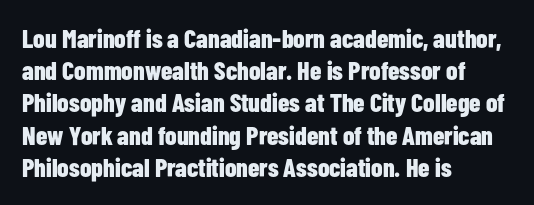
The image shows 26 px bold type, upright; set left-aligned, line spacing 1.24x, normal letter spacing, not underlined.
